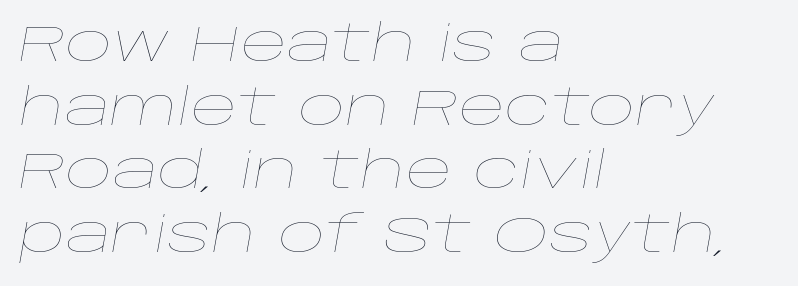
Does the lettering tilt? It does — this is italic. These lines are rendered in a variable-pitch font. Where is the straight margin? On the left. Is there much room between lines? A standard amount, neither cramped nor airy. Each row of text sits above clean, open space.
